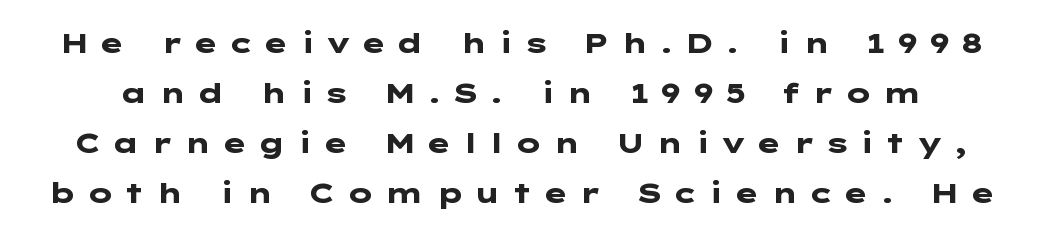
{"serif": "no", "italic": "no", "bold": "yes", "weight": "heavy", "width": "wide", "stroke_contrast": "low", "x_height": "medium", "underline": "no", "line_spacing_ratio": 1.78, "letter_spacing": "wide", "letter_spacing_em": 0.34, "glyph_px": 28}
